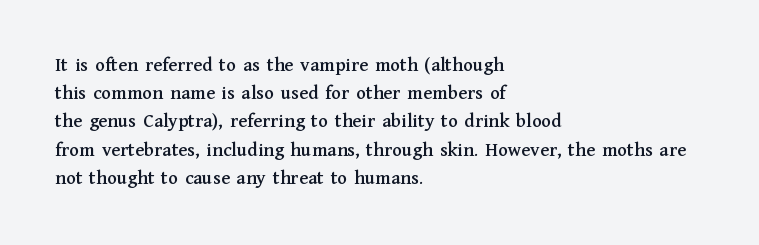
{"italic": "no", "underline": "no", "align": "left", "line_spacing": "normal", "line_spacing_ratio": 1.41, "letter_spacing": "normal", "letter_spacing_em": 0.0, "glyph_px": 20}
